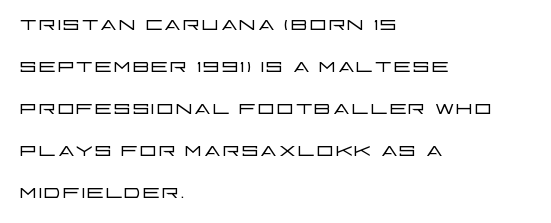
{"serif": "no", "italic": "no", "bold": "no", "weight": "light", "width": "wide", "stroke_contrast": "low", "x_height": "large", "monospaced": "no", "underline": "no", "align": "left", "line_spacing": "normal", "line_spacing_ratio": 1.5, "letter_spacing": "normal", "letter_spacing_em": 0.0, "glyph_px": 28}
